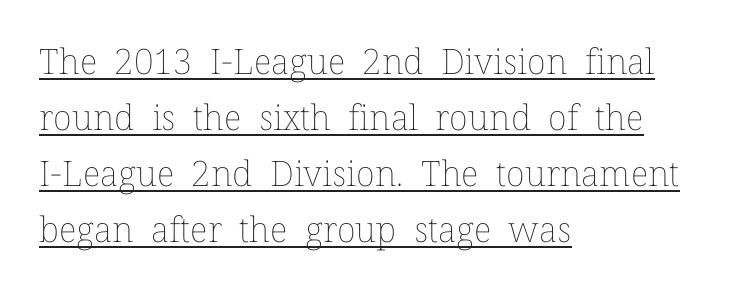
Q: Is the text bold? A: No.
Q: Is the text italic (slanted)? A: No, it is upright.
Q: Is the text underlined? A: Yes.
Q: How is the paragraph aligned? A: Left-aligned.
Q: Is the spacing between letters normal or unusually wide? A: Normal.
Q: Is the spacing between lines tight, normal or loose? A: Normal.
Q: Width (condensed, normal, or wide)? A: Normal.
Q: Stroke contrast? A: Low.
Q: x-height? A: Medium.
Q: Monospaced? A: No.
